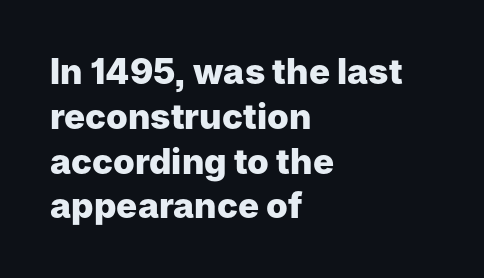
The image shows 35 px heavy sans-serif type, upright; set left-aligned, normal line spacing (1.28x), normal letter spacing, not underlined; low stroke contrast and a medium x-height.
